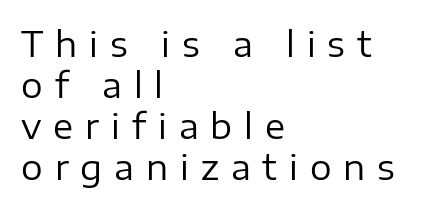
Q: Is the text bold? A: No.
Q: Is the text italic (slanted)? A: No, it is upright.
Q: Is the typeface a serif or a sans-serif typeface? A: Sans-serif.
Q: Is the text underlined? A: No.
Q: How is the paragraph aligned? A: Left-aligned.
Q: Is the spacing between letters normal or unusually wide? A: Unusually wide.
Q: Width (condensed, normal, or wide)? A: Normal.
Q: Stroke contrast? A: Low.
Q: x-height? A: Medium.
Q: Monospaced? A: No.
